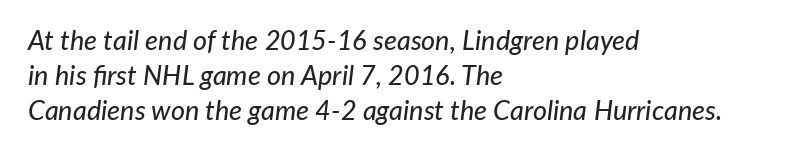
The image shows 27 px text type, italic (leaning right); set left-aligned, normal line spacing (1.29x), normal letter spacing, not underlined.
